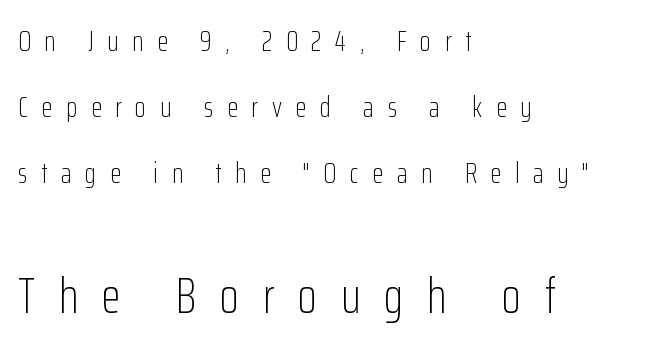
Loosely led — the rows are spread out. Proportional: the letters do not fall into vertical columns. The ragged edge is on the right, which tells us the setting is flush left. Caption: upper text group reduced, lower text group enlarged. The weight would be labelled regular, book, light, or lighter still.
